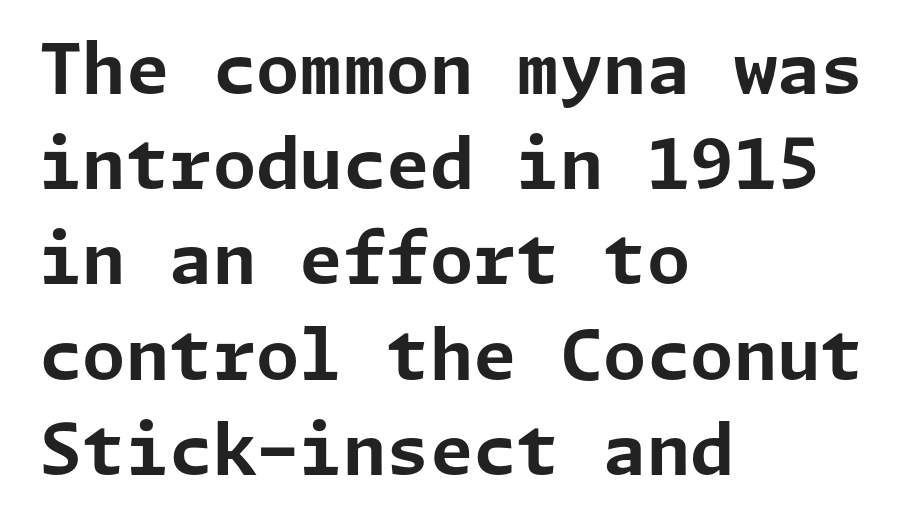
{"serif": "no", "italic": "no", "bold": "yes", "weight": "bold", "width": "normal", "stroke_contrast": "low", "x_height": "medium", "underline": "no", "align": "left", "line_spacing": "normal", "line_spacing_ratio": 1.36, "letter_spacing": "normal", "letter_spacing_em": 0.0, "glyph_px": 70}
